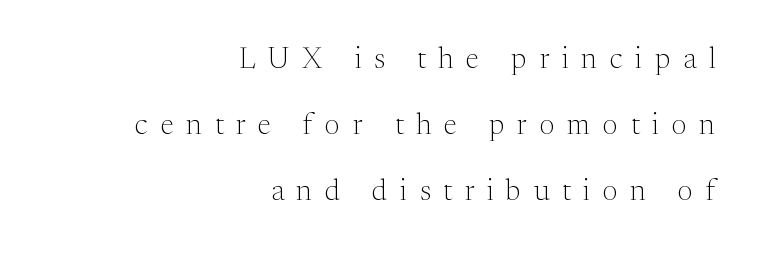
The image shows 29 px light serif type, upright; set right-aligned, loose line spacing (2.27x), unusually wide letter spacing (+0.44 em), not underlined; medium stroke contrast and a medium x-height.
